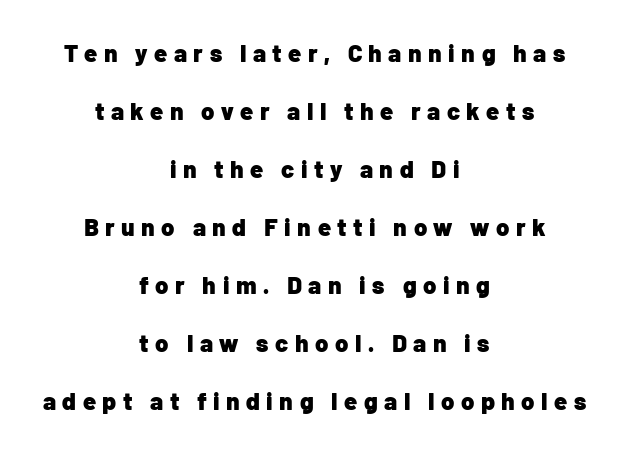
Tracking here is generous; glyphs stand well apart from one another. A clean baseline with only descenders dipping below it. You can tell it's not italic because the verticals are truly vertical. A student would call this center alignment; a typographer would say set centered. In terms of weight, the rendering is a true, heavy bold. The leading is generous, giving the passage an open texture.
